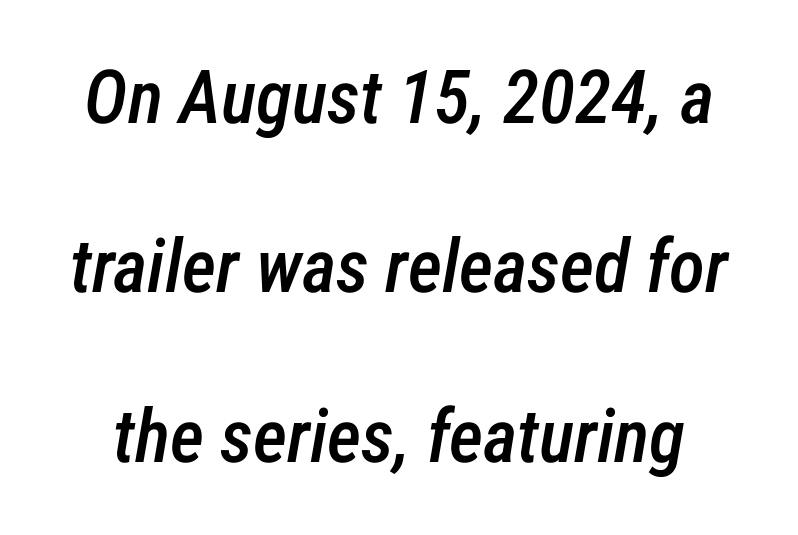
The image shows 74 px semibold, condensed type, italic (leaning right); set loose line spacing (2.29x), normal letter spacing, not underlined; low stroke contrast and a medium x-height.
